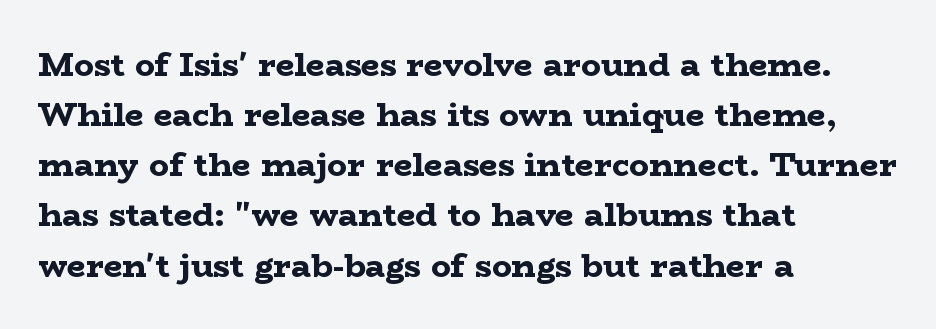
The image shows 33 px bold, wide serif type, upright; set left-aligned, normal line spacing (1.52x), normal letter spacing, not underlined; low stroke contrast and a medium x-height.
